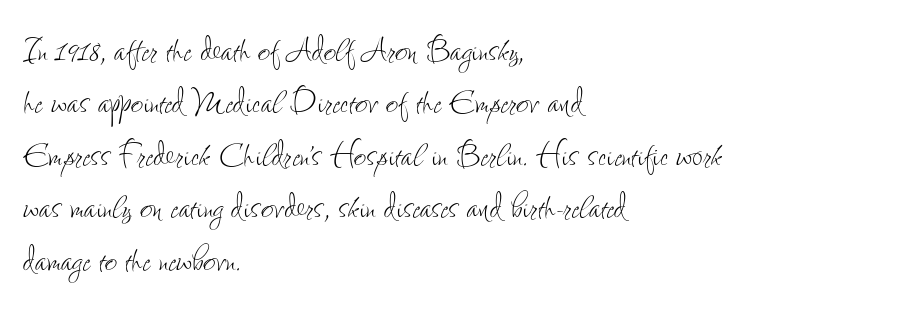
The image shows 43 px thin, condensed type; set left-aligned, line spacing 1.22x, normal letter spacing, not underlined; low stroke contrast and a small x-height.
